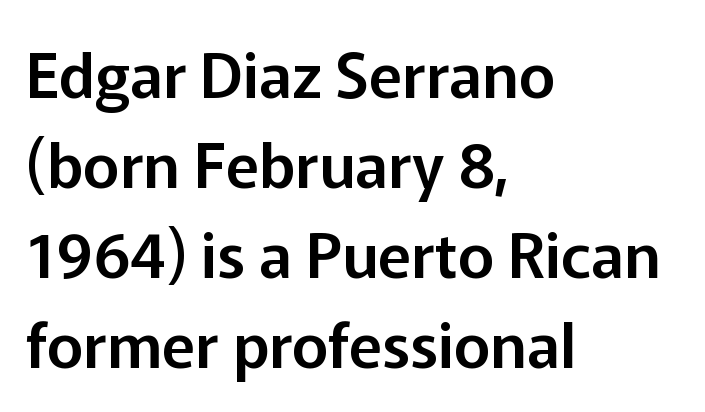
Q: Is the text italic (slanted)? A: No, it is upright.
Q: Is the typeface a serif or a sans-serif typeface? A: Sans-serif.
Q: Is the text underlined? A: No.
Q: How is the paragraph aligned? A: Left-aligned.
Q: Is the spacing between letters normal or unusually wide? A: Normal.
Q: Is the spacing between lines tight, normal or loose? A: Normal.
Q: Width (condensed, normal, or wide)? A: Normal.
Q: Stroke contrast? A: Low.
Q: x-height? A: Medium.
Q: Monospaced? A: No.
